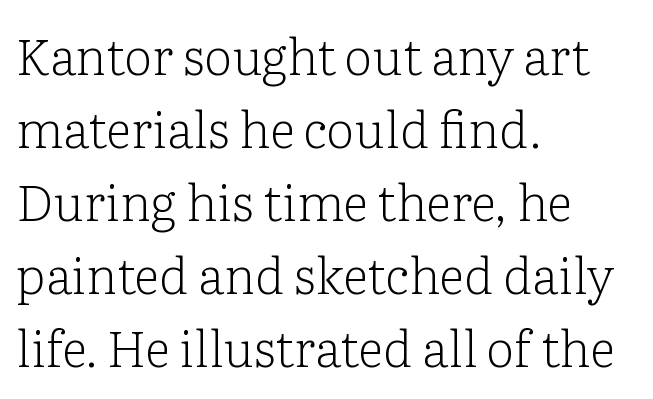
{"serif": "yes", "italic": "no", "bold": "no", "weight": "light", "width": "normal", "stroke_contrast": "low", "x_height": "medium", "monospaced": "no", "underline": "no", "align": "left", "line_spacing": "normal", "line_spacing_ratio": 1.46, "letter_spacing": "normal", "letter_spacing_em": 0.0, "glyph_px": 50}
